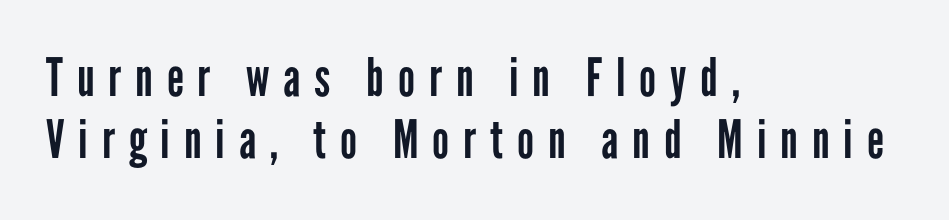
Q: Is the text bold? A: No.
Q: Is the text italic (slanted)? A: No, it is upright.
Q: Is the typeface a serif or a sans-serif typeface? A: Sans-serif.
Q: Is the text underlined? A: No.
Q: How is the paragraph aligned? A: Left-aligned.
Q: Is the spacing between letters normal or unusually wide? A: Unusually wide.
Q: Width (condensed, normal, or wide)? A: Condensed.
Q: Stroke contrast? A: Low.
Q: x-height? A: Medium.
Q: Monospaced? A: No.
